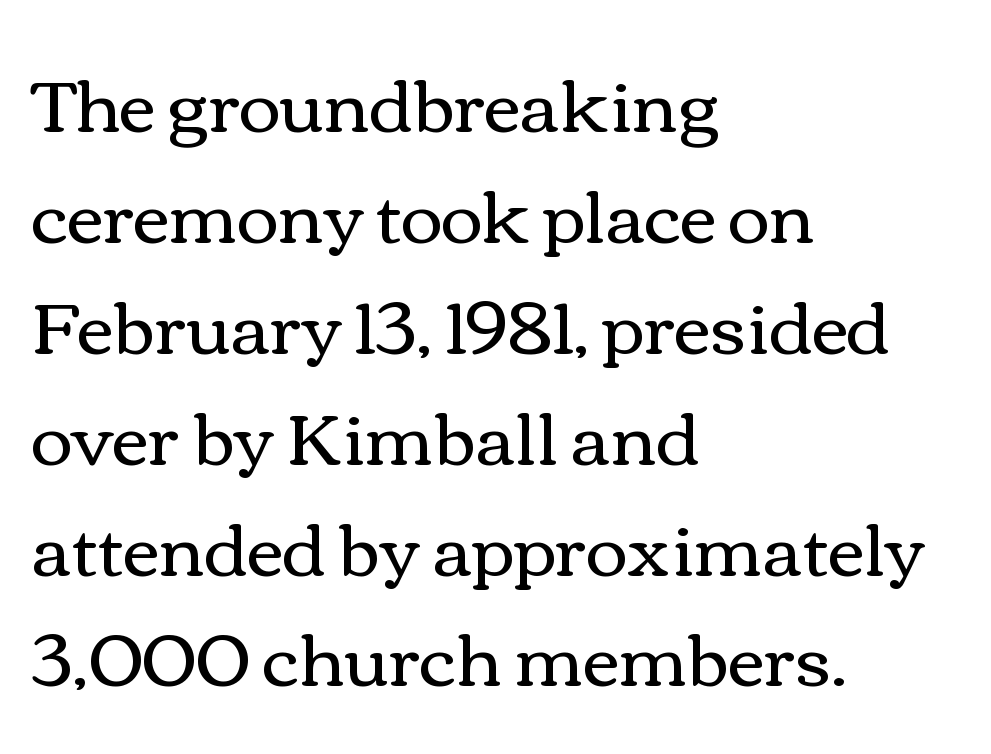
The image shows 72 px regular-weight, wide type, upright; set left-aligned, normal line spacing (1.54x), normal letter spacing, not underlined; medium stroke contrast and a medium x-height.
